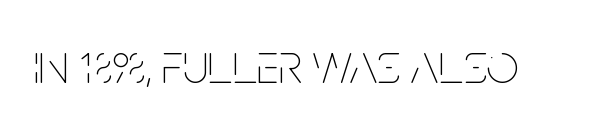
Here the designer chose a conventional face with non-uniform glyph widths. A light-to-regular cut is what we see here. Upright lettering throughout. Only glyphs here, with clear space below each row. Short note: letters normally spaced.
